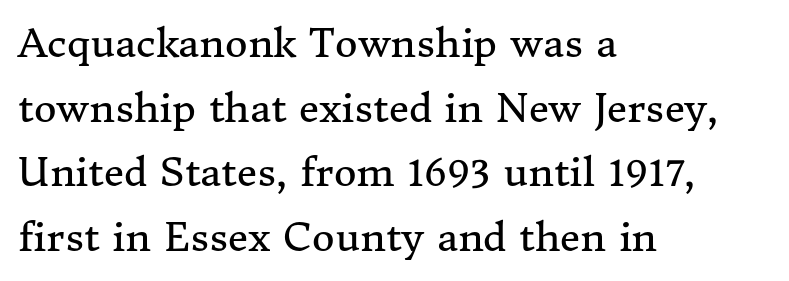
Counters stay open thanks to moderate or lighter strokes. The letterforms sit shoulder to shoulder at normal distance. Are there feet on the stems? There are — it's a serif. Regular leading. The zone under the glyphs is completely vacant.
